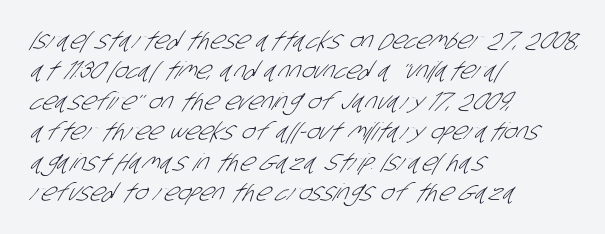
{"bold": "no", "underline": "no", "align": "left", "line_spacing": "normal", "line_spacing_ratio": 1.27, "letter_spacing": "normal", "letter_spacing_em": 0.0, "glyph_px": 24}
